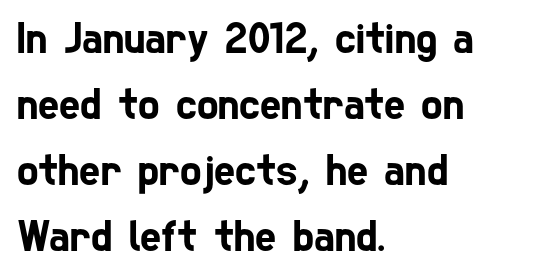
The image shows 45 px condensed sans-serif type; set left-aligned, normal line spacing (1.47x), normal letter spacing, not underlined; low stroke contrast and a medium x-height.
